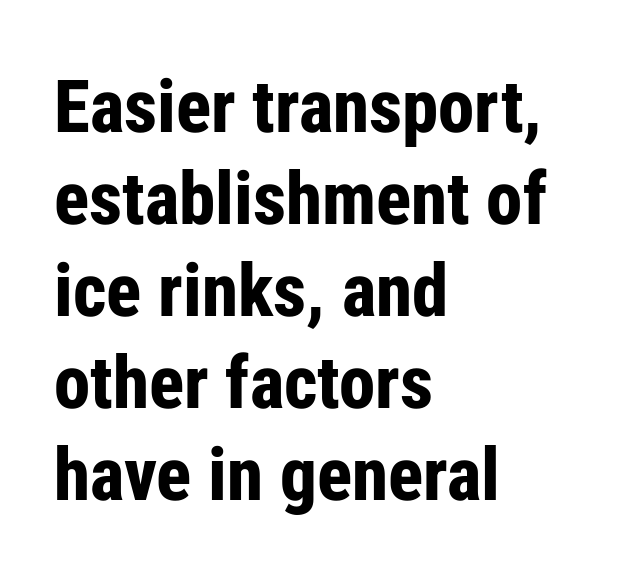
{"serif": "no", "italic": "no", "bold": "yes", "weight": "bold", "width": "condensed", "stroke_contrast": "low", "x_height": "medium", "monospaced": "no", "underline": "no", "align": "left", "line_spacing": "normal", "line_spacing_ratio": 1.26, "letter_spacing": "normal", "letter_spacing_em": 0.0, "glyph_px": 73}
